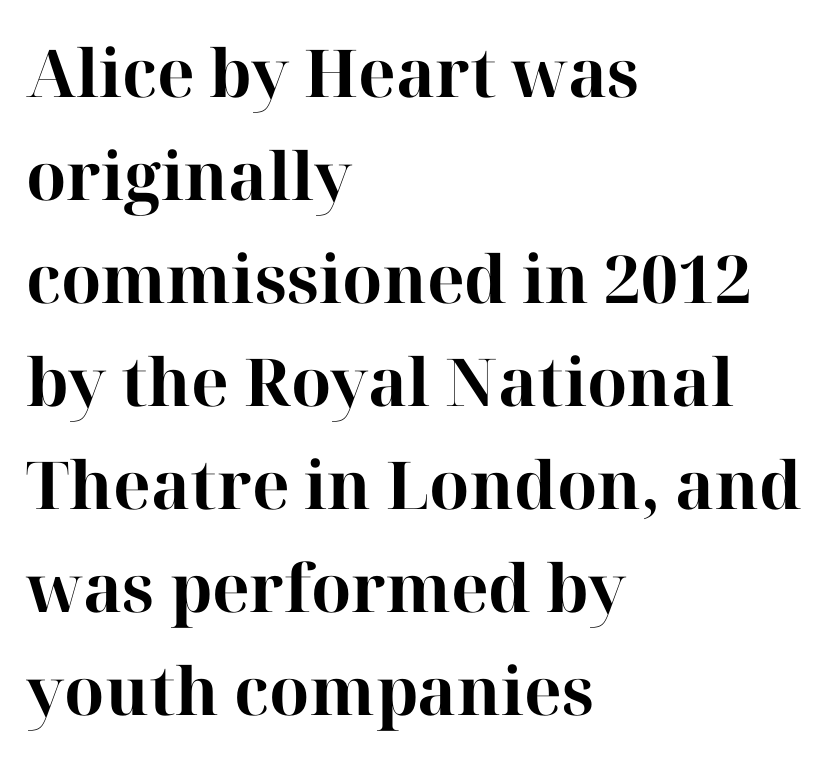
A serif font was chosen for this passage. In terms of leading, this rendering sits right in the middle. A classic flush-left, rag-right setting is used for this passage. If you drew a line through each stem, it would be perfectly vertical. The strokes are fattened all the way to bold. Check under the words: just untouched page.
